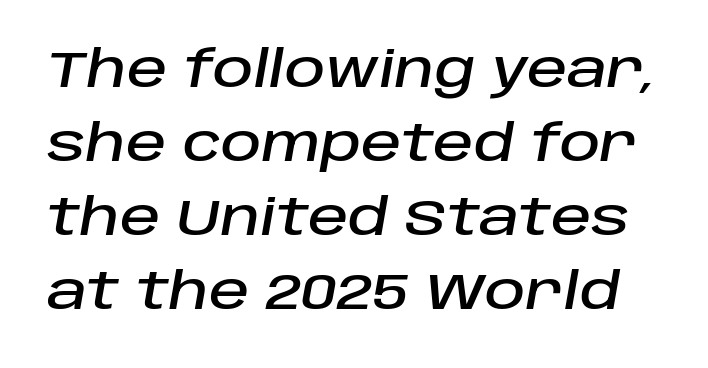
An italicized treatment has been applied to the whole sample. The rows are spaced the way most documents space them. Students, note that the glyphs here touch the page at normal intervals. Here the designer chose a conventional face with non-uniform glyph widths.
